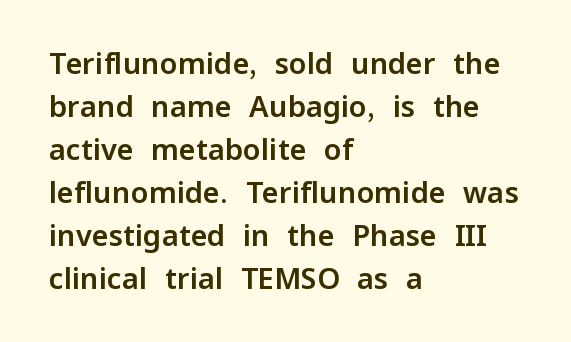
Nope, no serifs anywhere on these letters. If you drew a ruler down the left edge, every line would touch it. This is roman type, the default non-slanted kind. Plain, unruled lines of type.
